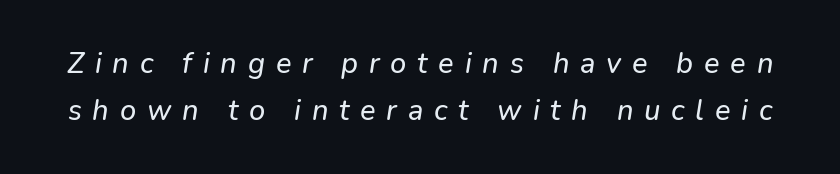
The image shows 29 px text type, italic (leaning right); set normal line spacing (1.61x), unusually wide letter spacing (+0.37 em), not underlined; low stroke contrast and a medium x-height.
